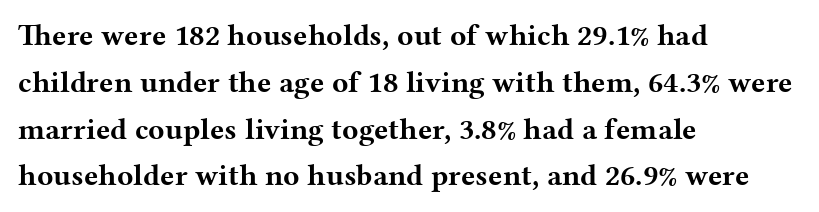
The image shows 30 px bold, wide serif type, upright; set left-aligned, normal line spacing (1.56x), normal letter spacing, not underlined; medium stroke contrast and a medium x-height.
